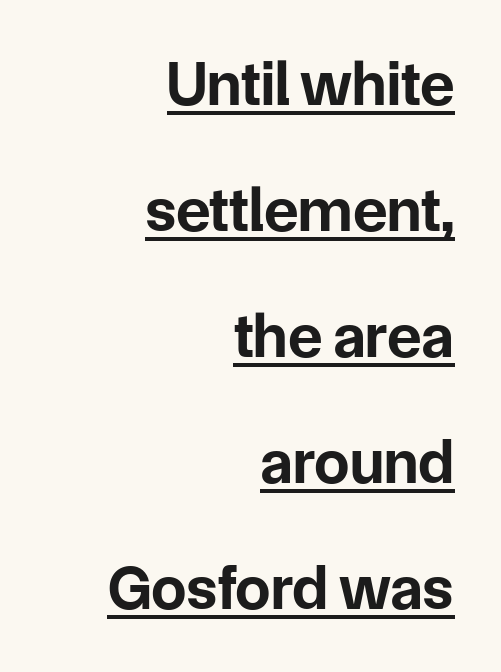
Caption: lettering with a line underneath. Students, observe: this is what heavily led, spacious text looks like. Vertical strokes here are truly vertical. Weight: bold. Default kerning and tracking; the words read as compact shapes. Classification — sans serif.
